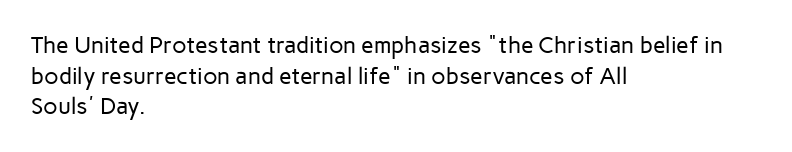
Vertical spacing — default. The text block is weighted toward the left margin, trailing off unevenly rightward. The baseline area is clear. These lines keep a tight, regular rhythm from letter to letter. No extra ink here — the face is not bold.
